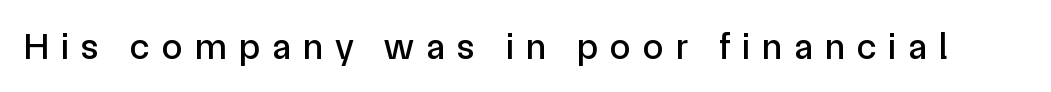
Q: Is the text italic (slanted)? A: No, it is upright.
Q: Is the typeface a serif or a sans-serif typeface? A: Sans-serif.
Q: Is the text underlined? A: No.
Q: Is the spacing between letters normal or unusually wide? A: Unusually wide.
Q: Width (condensed, normal, or wide)? A: Normal.
Q: x-height? A: Medium.
Q: Monospaced? A: No.
